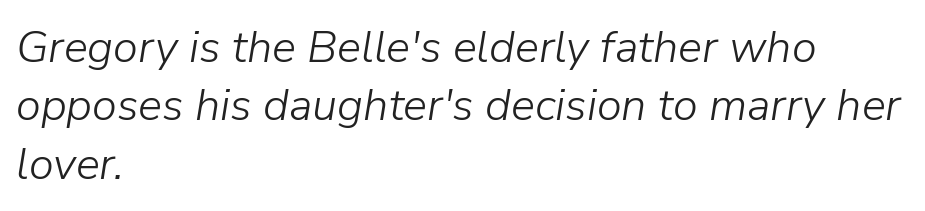
The image shows 45 px light type, italic (leaning right); set left-aligned, normal line spacing (1.3x), normal letter spacing, not underlined; low stroke contrast and a medium x-height.
